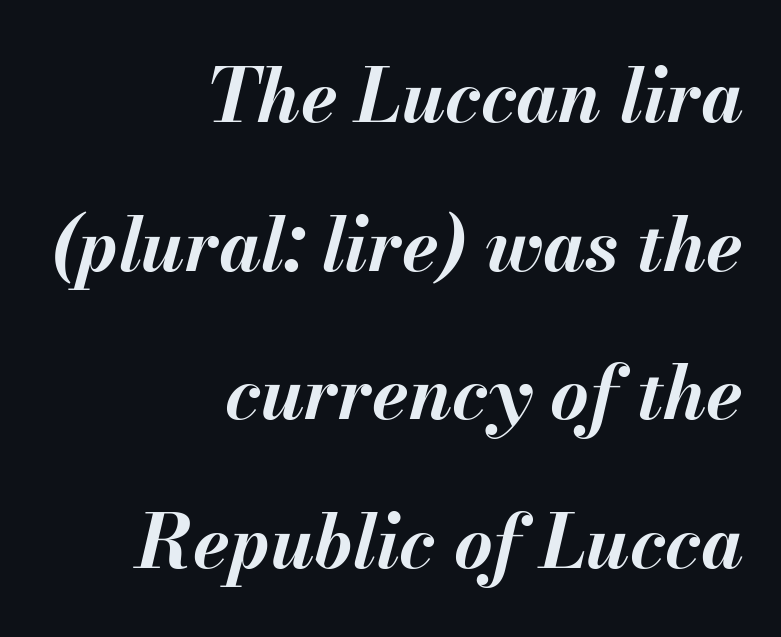
{"italic": "yes", "lean": "right", "slant_degrees": 13, "bold": "yes", "weight": "bold", "width": "normal", "stroke_contrast": "medium", "x_height": "small", "monospaced": "no", "underline": "no", "align": "right", "line_spacing": "loose", "line_spacing_ratio": 2.01, "letter_spacing": "normal", "letter_spacing_em": 0.0, "glyph_px": 74}
